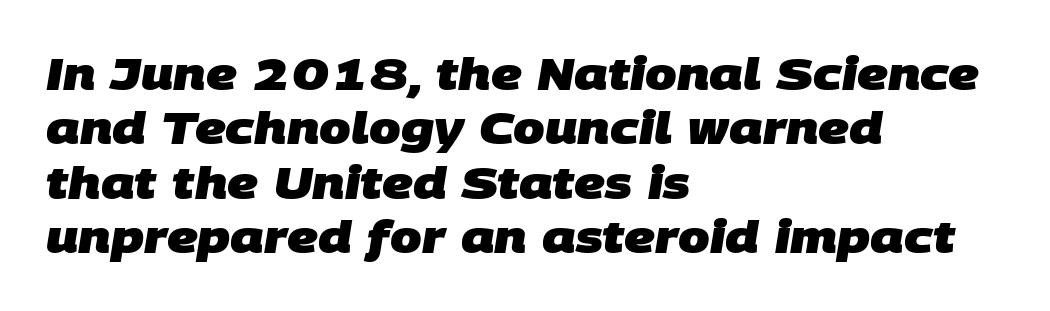
{"serif": "no", "bold": "yes", "weight": "heavy", "width": "normal", "stroke_contrast": "low", "x_height": "large", "monospaced": "no", "underline": "no", "align": "left", "line_spacing_ratio": 1.21, "letter_spacing": "normal", "letter_spacing_em": 0.0, "glyph_px": 45}
